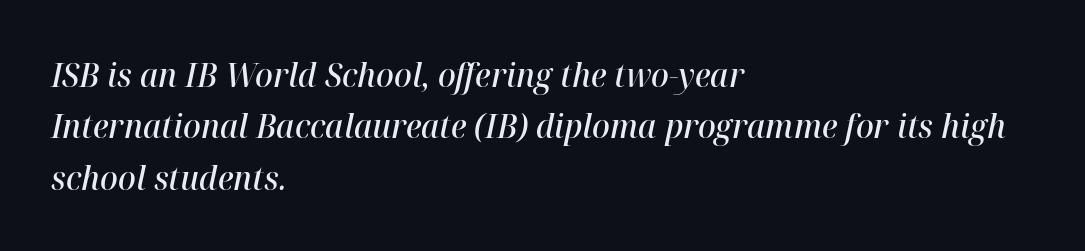
The image shows 33 px semibold type, italic (leaning right); set left-aligned, normal line spacing (1.56x), normal letter spacing, not underlined; high stroke contrast and a medium x-height.
